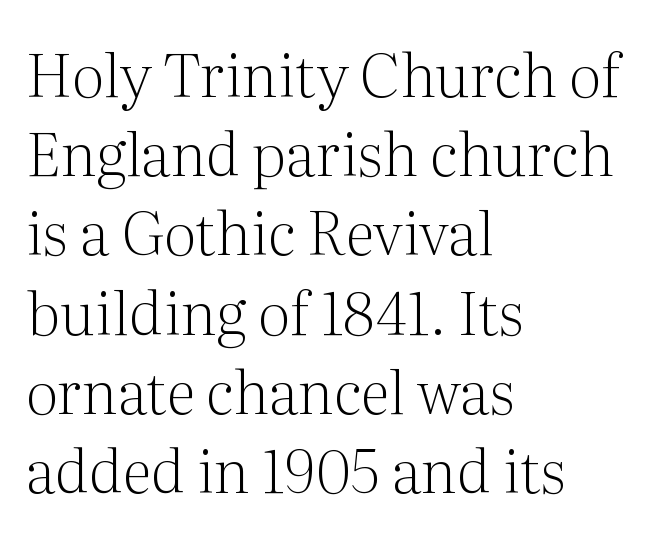
Q: Is the text bold? A: No.
Q: Is the text italic (slanted)? A: No, it is upright.
Q: Is the typeface a serif or a sans-serif typeface? A: Serif.
Q: Is the text underlined? A: No.
Q: How is the paragraph aligned? A: Left-aligned.
Q: Is the spacing between letters normal or unusually wide? A: Normal.
Q: Is the spacing between lines tight, normal or loose? A: Normal.
Q: Width (condensed, normal, or wide)? A: Normal.
Q: Stroke contrast? A: Medium.
Q: x-height? A: Medium.
Q: Monospaced? A: No.
